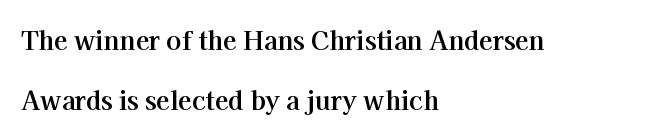
The image shows 25 px bold type, upright; set left-aligned, loose line spacing (2.41x), normal letter spacing, not underlined.
